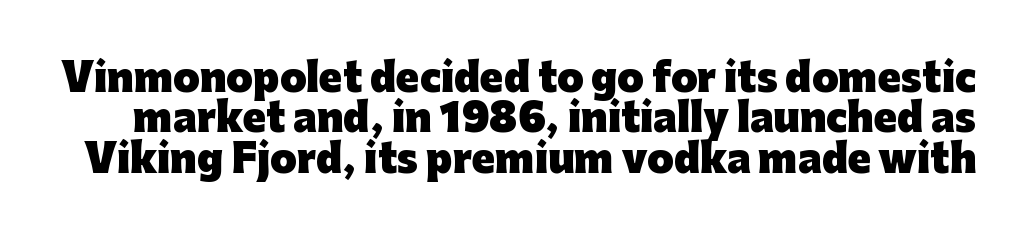
The image shows 38 px heavy sans-serif type, upright; set tight line spacing (1.06x), normal letter spacing, not underlined; low stroke contrast and a medium x-height.
